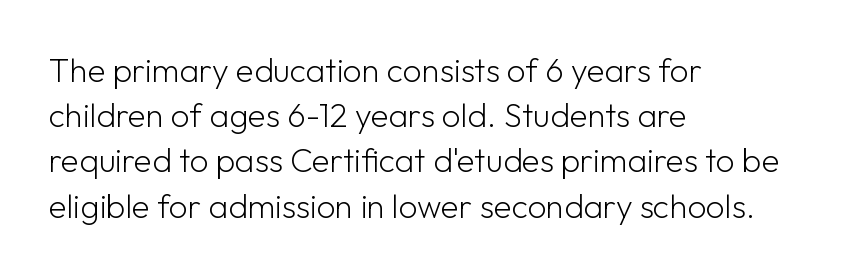
{"serif": "no", "italic": "no", "bold": "no", "weight": "light", "width": "normal", "stroke_contrast": "low", "x_height": "medium", "monospaced": "no", "underline": "no", "align": "left", "line_spacing": "normal", "line_spacing_ratio": 1.37, "letter_spacing": "normal", "letter_spacing_em": 0.0, "glyph_px": 33}
